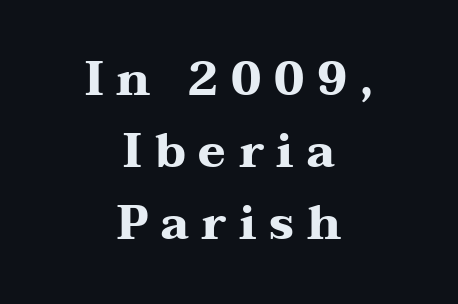
Q: Is the text bold? A: Yes.
Q: Is the text italic (slanted)? A: No, it is upright.
Q: Is the typeface a serif or a sans-serif typeface? A: Serif.
Q: Is the text underlined? A: No.
Q: How is the paragraph aligned? A: Centered.
Q: Is the spacing between letters normal or unusually wide? A: Unusually wide.
Q: Is the spacing between lines tight, normal or loose? A: Normal.
Q: Width (condensed, normal, or wide)? A: Wide.
Q: Stroke contrast? A: Medium.
Q: x-height? A: Medium.
Q: Monospaced? A: No.
